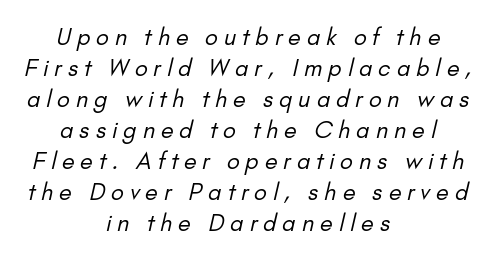
{"bold": "no", "underline": "no", "align": "center", "line_spacing": "normal", "line_spacing_ratio": 1.35, "letter_spacing": "wide", "letter_spacing_em": 0.26, "glyph_px": 23}
